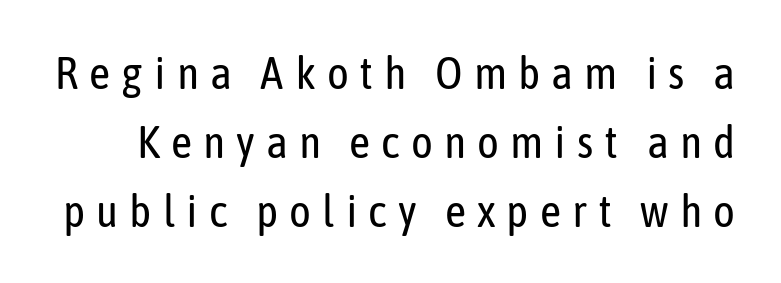
{"serif": "no", "italic": "no", "bold": "no", "weight": "regular", "width": "condensed", "stroke_contrast": "low", "x_height": "medium", "monospaced": "no", "underline": "no", "line_spacing": "normal", "line_spacing_ratio": 1.5, "letter_spacing": "wide", "letter_spacing_em": 0.24, "glyph_px": 46}
